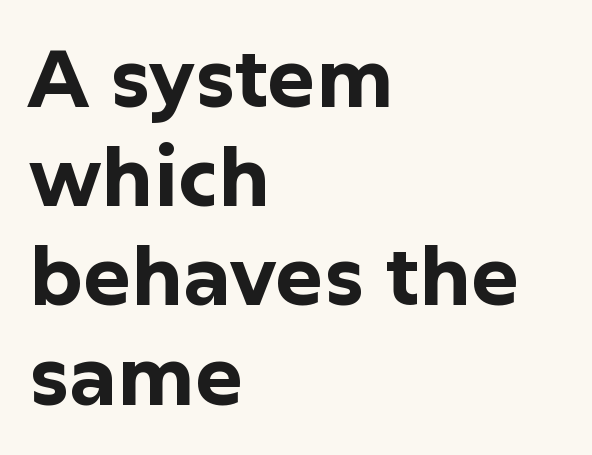
{"serif": "no", "italic": "no", "bold": "yes", "weight": "bold", "width": "normal", "stroke_contrast": "low", "x_height": "medium", "monospaced": "no", "underline": "no", "align": "left", "line_spacing_ratio": 1.24, "letter_spacing": "normal", "letter_spacing_em": 0.0, "glyph_px": 80}
